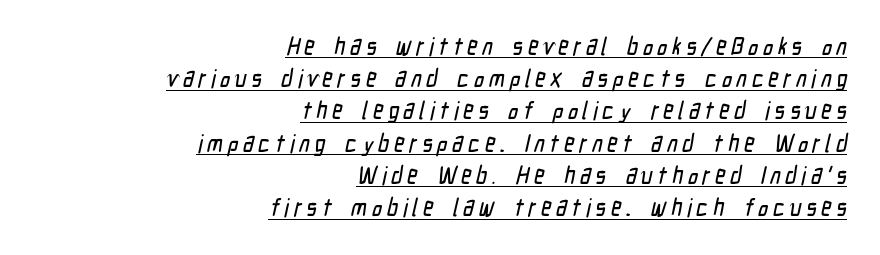
{"underline": "yes", "align": "right", "line_spacing": "normal", "line_spacing_ratio": 1.29, "glyph_px": 25}
